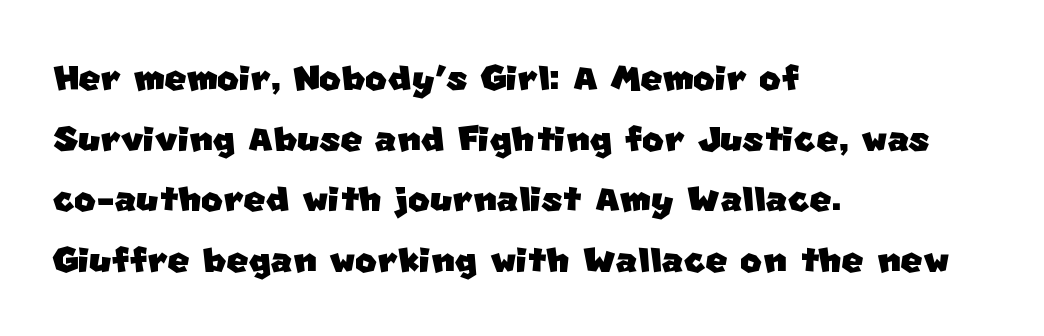
{"serif": "no", "width": "normal", "stroke_contrast": "low", "x_height": "large", "monospaced": "no", "underline": "no", "align": "left", "line_spacing": "normal", "line_spacing_ratio": 1.29, "letter_spacing": "normal", "letter_spacing_em": 0.0, "glyph_px": 47}
